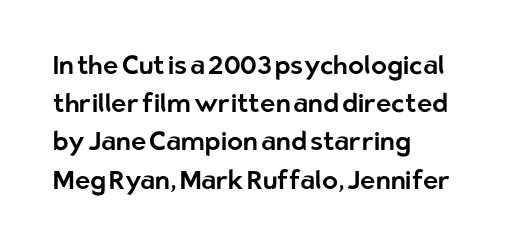
The image shows 26 px text type, upright; set left-aligned, normal line spacing (1.47x), normal letter spacing, not underlined.
